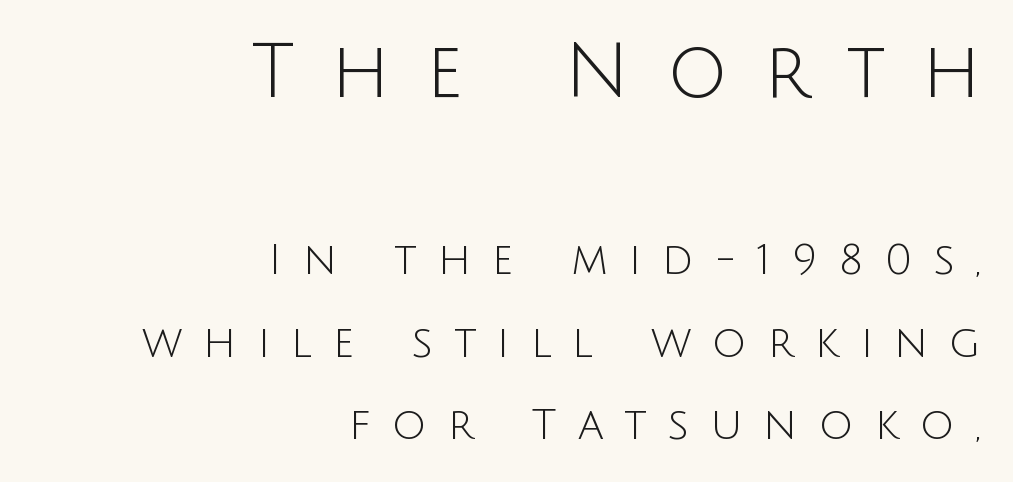
The image shows 75 px light sans-serif type, upright; set right-aligned, loose line spacing (1.92x), unusually wide letter spacing (+0.49 em), not underlined; the first (top) block is 1.74x larger; low stroke contrast and a large x-height.
